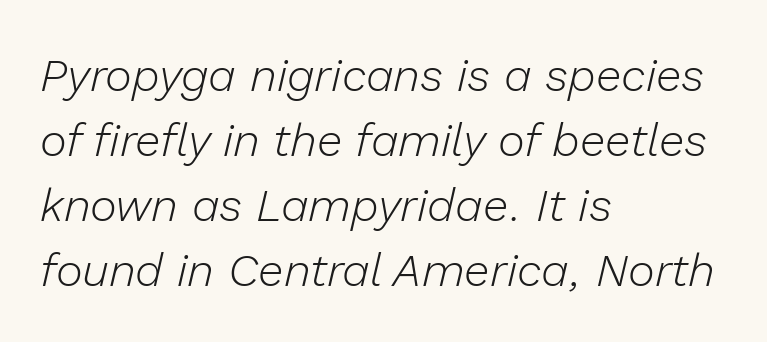
The paragraph shown leans on its left margin. Rendered with sloped, italic letterforms. Check the space under the baseline: it is left empty. The horizontal fit of the characters is conventional and even. Quick note: interline space is typical. No letter is thick-stroked: the sample isn't bold.
